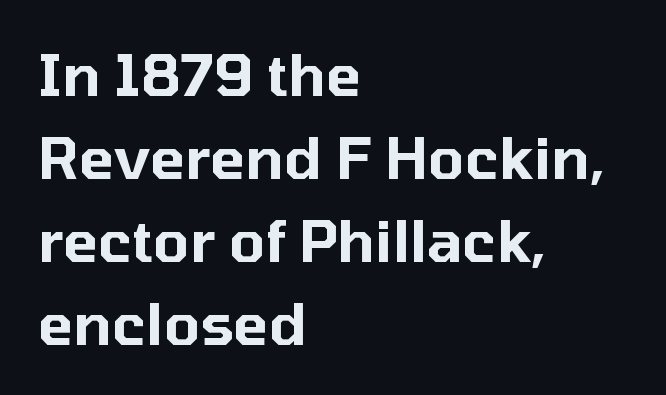
The image shows 58 px sans-serif type, upright; set left-aligned, normal line spacing (1.43x), normal letter spacing, not underlined; low stroke contrast and a medium x-height.
